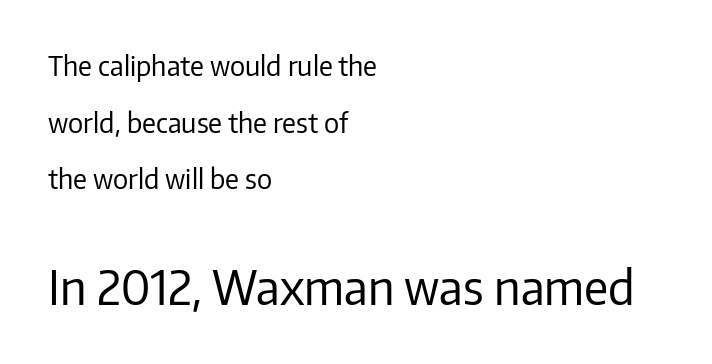
No feet cap the strokes, marking this as sans-serif type. Clear beneath every line of the passage. Caption: face not bold, strokes unweighted. Style check: upright. All the whitespace from short lines collects on the right.
